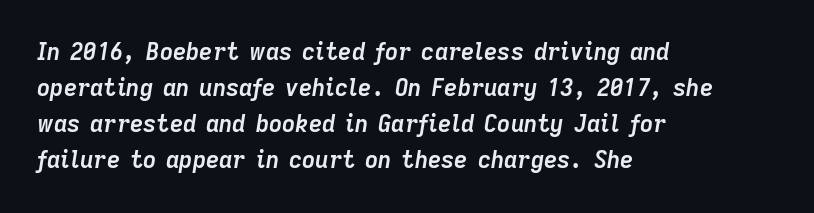
The image shows 23 px bold type, italic (leaning right); set left-aligned, normal line spacing (1.57x), normal letter spacing, not underlined.
